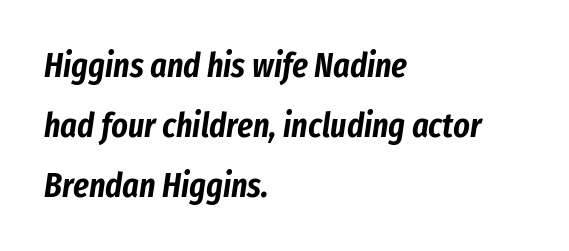
A student would call this left alignment; a typographer would say flush left, rag right. Do the characters align in a grid? No, the font is proportional. Letter spacing: default. Letters rest on an invisible, unmarked baseline. Style check: oblique.
